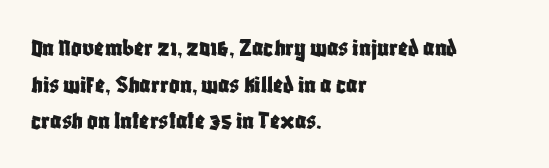
The image shows 26 px text type, upright; set left-aligned, normal line spacing (1.41x), normal letter spacing, not underlined.
